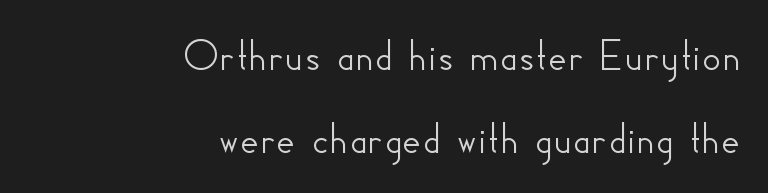
{"serif": "no", "italic": "no", "width": "normal", "stroke_contrast": "low", "x_height": "small", "monospaced": "no", "underline": "no", "align": "right", "line_spacing_ratio": 1.76, "letter_spacing": "normal", "letter_spacing_em": 0.0, "glyph_px": 47}
